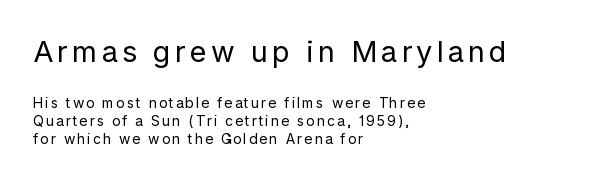
One-word summary of the alignment: left. You can tell it's not italic because the verticals are truly vertical. The designer gave the opening block more size than the closing block. Evenly set lines give the paragraph a standard silhouette. Looks like regular typesetting: each glyph gets only the width it needs. Beneath every word, the page is bare.
